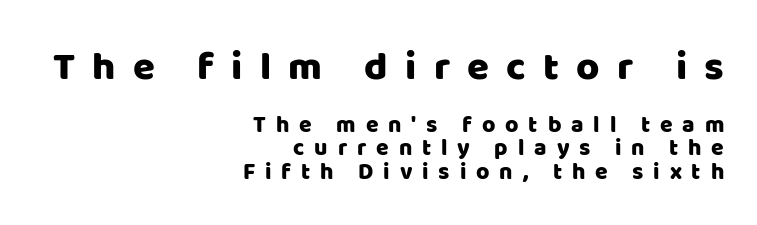
{"serif": "no", "italic": "no", "width": "normal", "stroke_contrast": "low", "x_height": "large", "monospaced": "no", "underline": "no", "align": "right", "line_spacing": "tight", "line_spacing_ratio": 1.02, "letter_spacing": "wide", "letter_spacing_em": 0.43, "larger_block": "first", "size_ratio": 1.74, "glyph_px": 40}
